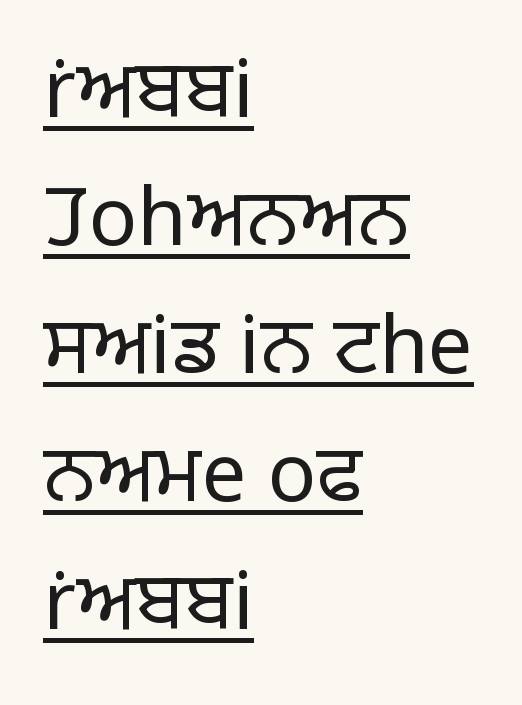
{"serif": "no", "italic": "no", "bold": "no", "weight": "light", "width": "normal", "stroke_contrast": "low", "x_height": "large", "monospaced": "no", "underline": "yes", "align": "left", "line_spacing": "normal", "line_spacing_ratio": 1.6, "letter_spacing": "normal", "letter_spacing_em": 0.0, "glyph_px": 80}
